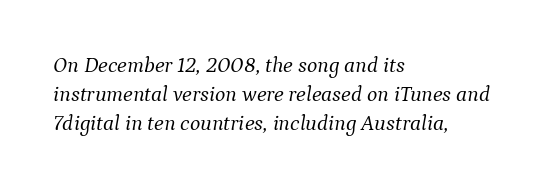
The image shows 22 px text type, italic (leaning right); set left-aligned, normal line spacing (1.31x), normal letter spacing, not underlined.
